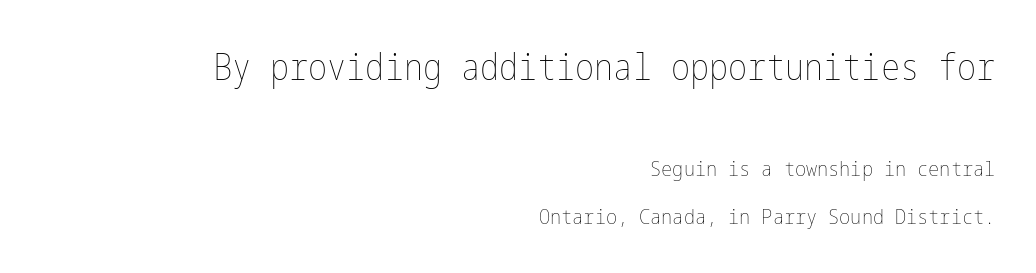
{"italic": "no", "bold": "no", "weight": "thin", "width": "condensed", "stroke_contrast": "low", "x_height": "medium", "underline": "no", "align": "right", "line_spacing": "loose", "line_spacing_ratio": 2.31, "letter_spacing": "normal", "letter_spacing_em": 0.0, "larger_block": "first", "size_ratio": 1.71, "glyph_px": 36}
